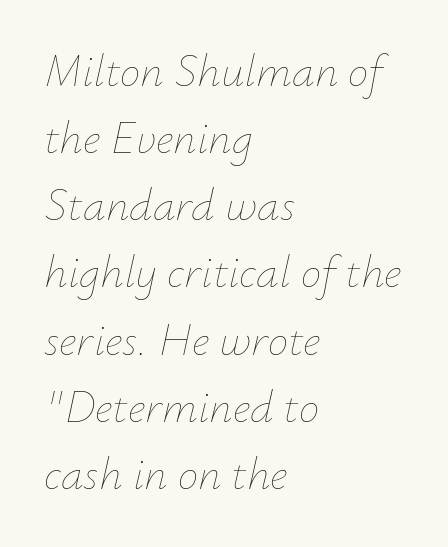
The strip under each line holds only bare page. Is this a fixed-width face? No — the glyphs have proportional, varying widths. Does the lettering tilt? It does — this is italic. Bold? No — there's no thickening of the strokes. The horizontal fit of the characters is conventional and even.
